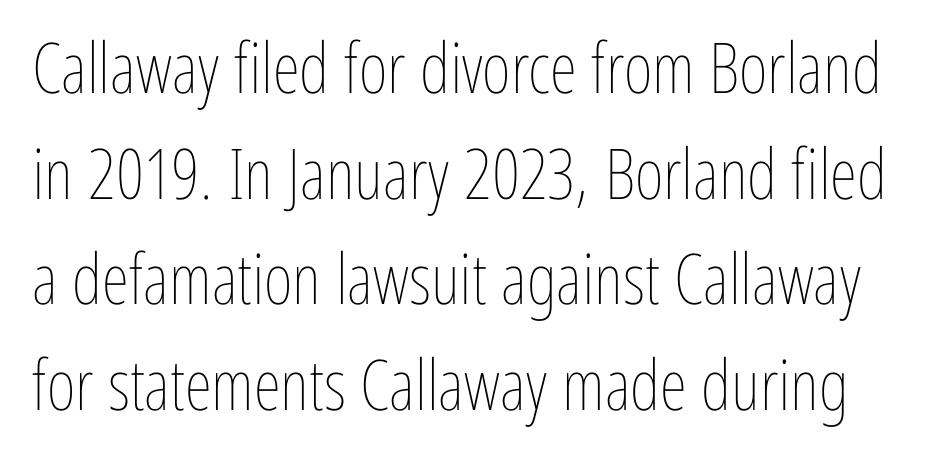
Do the characters align in a grid? No, the font is proportional. The foot of each line stays bare and open. Nothing heavy about these letters — not bold at all. Notice how the stems are strictly vertical — no italics here. Tracking value appears to be zero — textbook default spacing.
